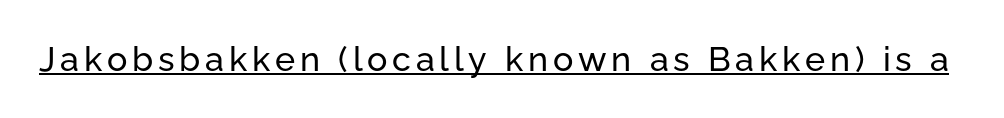
Q: Is the text italic (slanted)? A: No, it is upright.
Q: Is the typeface a serif or a sans-serif typeface? A: Sans-serif.
Q: Is the text underlined? A: Yes.
Q: Width (condensed, normal, or wide)? A: Normal.
Q: Stroke contrast? A: Low.
Q: x-height? A: Medium.
Q: Monospaced? A: No.
